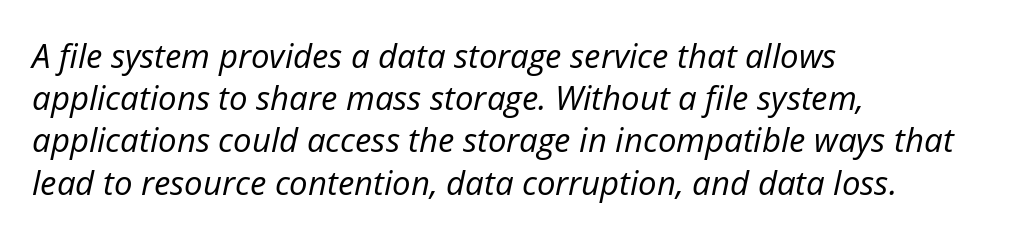
Q: Is the text bold? A: No.
Q: Is the text italic (slanted)? A: Yes, it leans right by about 12 degrees.
Q: Is the text underlined? A: No.
Q: How is the paragraph aligned? A: Left-aligned.
Q: Is the spacing between letters normal or unusually wide? A: Normal.
Q: Is the spacing between lines tight, normal or loose? A: Normal.
Q: Width (condensed, normal, or wide)? A: Normal.
Q: Stroke contrast? A: Low.
Q: x-height? A: Medium.
Q: Monospaced? A: No.
